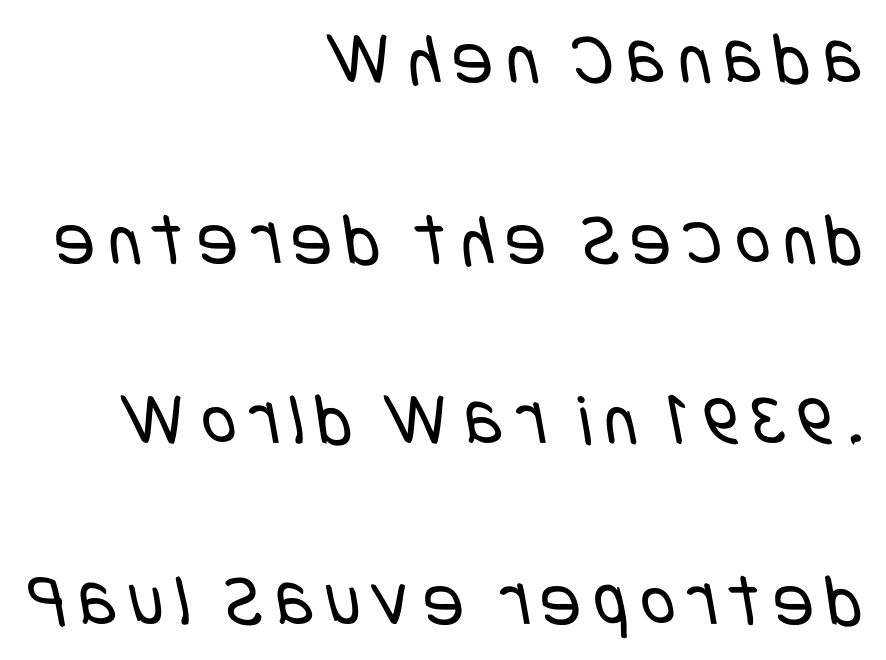
Q: Is the text bold? A: No.
Q: Is the typeface a serif or a sans-serif typeface? A: Sans-serif.
Q: Is the text underlined? A: No.
Q: How is the paragraph aligned? A: Right-aligned.
Q: Is the spacing between lines tight, normal or loose? A: Loose.
Q: Width (condensed, normal, or wide)? A: Condensed.
Q: Stroke contrast? A: Low.
Q: x-height? A: Large.
